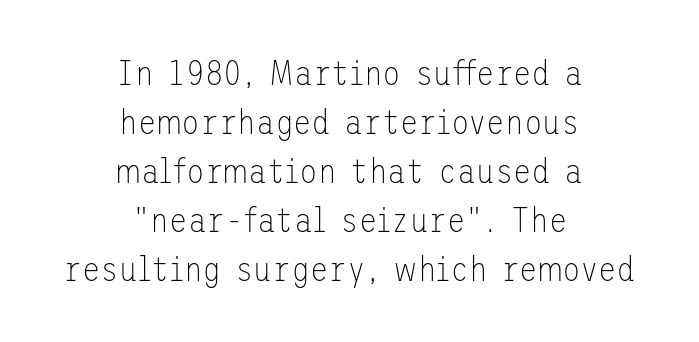
A clean baseline with only descenders dipping below it. This is roman type, the default non-slanted kind. Every row of glyphs is offset so its center matches the block's center. Honestly, the letter spacing is just normal — you wouldn't notice it. Are there feet on the stems? There aren't — it's a sans. Leading matches the norm, producing a regular column.
